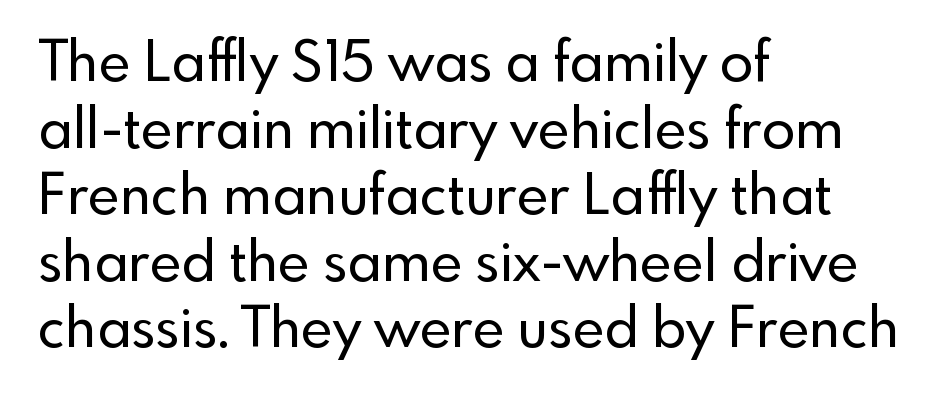
{"serif": "no", "italic": "no", "width": "normal", "x_height": "small", "monospaced": "no", "underline": "no", "align": "left", "line_spacing_ratio": 1.21, "letter_spacing": "normal", "letter_spacing_em": 0.0, "glyph_px": 55}
